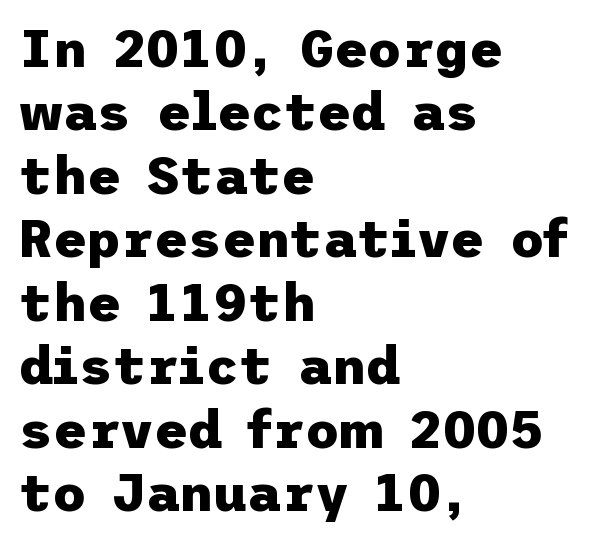
The image shows 52 px heavy sans-serif type, upright; set left-aligned, line spacing 1.22x, normal letter spacing, not underlined; low stroke contrast and a medium x-height.
